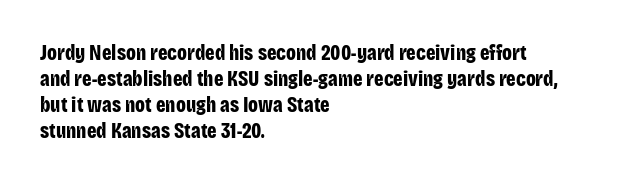
The strokes are fattened all the way to bold. Visually the block forms a straight wall on the left and a jagged coastline on the right. A typesetter would mark this as roman, not italic. The words here are not underlined.
